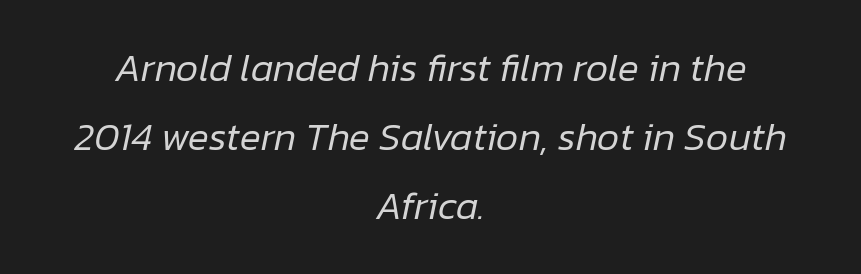
The image shows 39 px regular-weight type, italic (leaning right); set centered, line spacing 1.77x, normal letter spacing, not underlined; low stroke contrast and a medium x-height.
